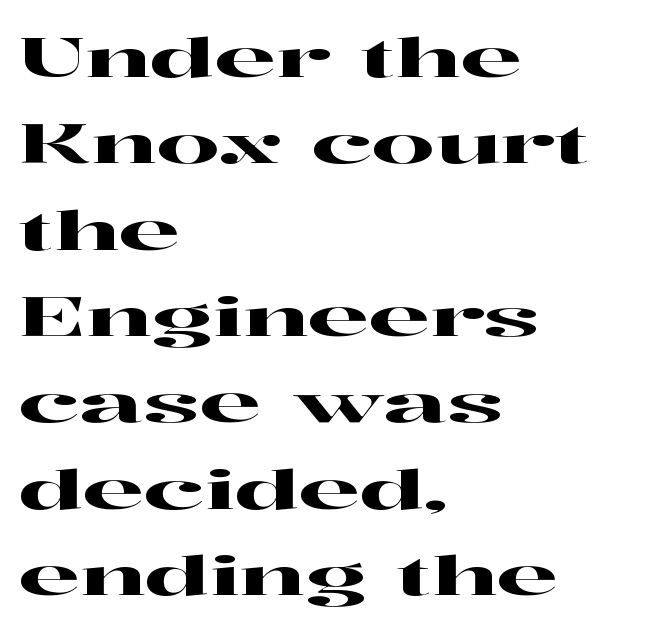
{"serif": "yes", "italic": "no", "width": "wide", "stroke_contrast": "high", "x_height": "medium", "monospaced": "no", "underline": "no", "align": "left", "line_spacing": "normal", "line_spacing_ratio": 1.57, "letter_spacing": "normal", "letter_spacing_em": 0.0, "glyph_px": 55}
